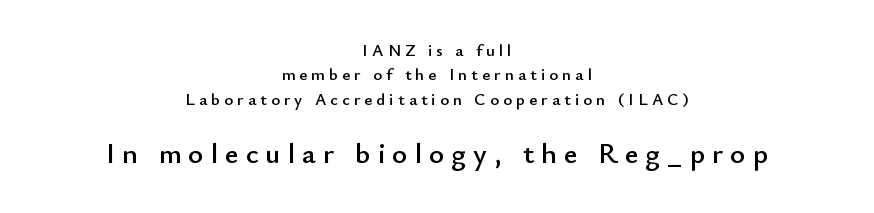
The block sitting lower on the canvas is the one with enlarged characters. Interline gaps are of average width in this sample. Quick note: underline off. To sum up the face: it is a sans, with no serifs. The letters stand straight up with perfectly vertical stems. Letter spacing: wide.
